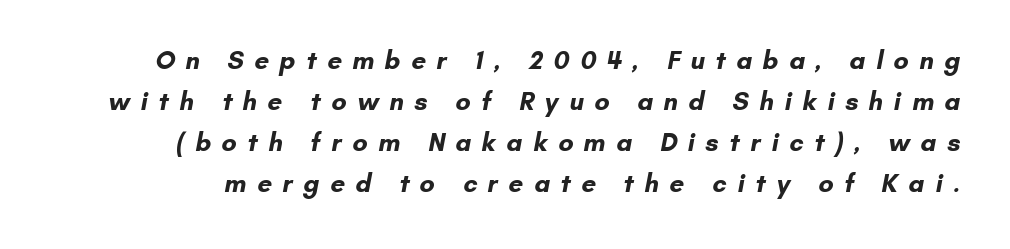
Q: Is the text bold? A: Yes.
Q: Is the text underlined? A: No.
Q: Is the spacing between letters normal or unusually wide? A: Unusually wide.
Q: Is the spacing between lines tight, normal or loose? A: Normal.
